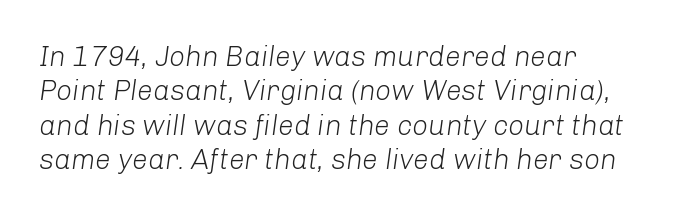
{"italic": "yes", "lean": "right", "slant_degrees": 8, "bold": "no", "weight": "light", "width": "normal", "stroke_contrast": "low", "x_height": "medium", "monospaced": "no", "underline": "no", "align": "left", "line_spacing_ratio": 1.23, "letter_spacing": "normal", "letter_spacing_em": 0.0, "glyph_px": 28}
